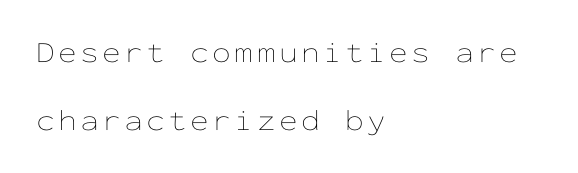
The image shows 30 px thin, wide type, upright, monospaced; set left-aligned, loose line spacing (2.28x), not underlined; low stroke contrast and a medium x-height.
